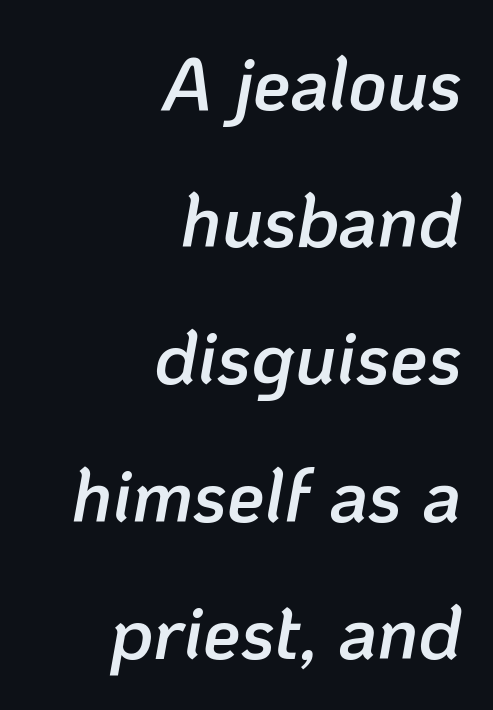
{"italic": "yes", "lean": "right", "slant_degrees": 10, "bold": "semi", "weight": "semibold", "width": "normal", "stroke_contrast": "low", "x_height": "medium", "monospaced": "no", "underline": "no", "align": "right", "line_spacing_ratio": 1.83, "letter_spacing": "normal", "letter_spacing_em": 0.0, "glyph_px": 75}
